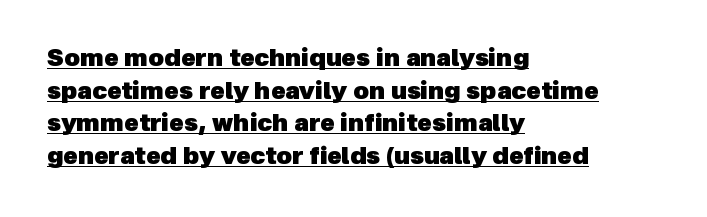
As a designer I'd log this as weight 700, bold. Honestly, the underline is the first thing you notice here. Evenly set lines give the paragraph a standard silhouette. Standard letterfit; no display-style spreading of the glyphs. Which margin do the lines hug? The left one — the right edge is uneven.
